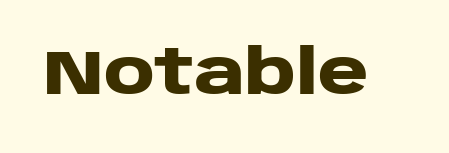
Every stem runs plumb, perpendicular to the baseline. Note the varied advance widths — an 'i' is clearly narrower than an 'm'. Caption: bold face, heavy strokes. Compared with typical body copy, the letter spacing here is the same.
